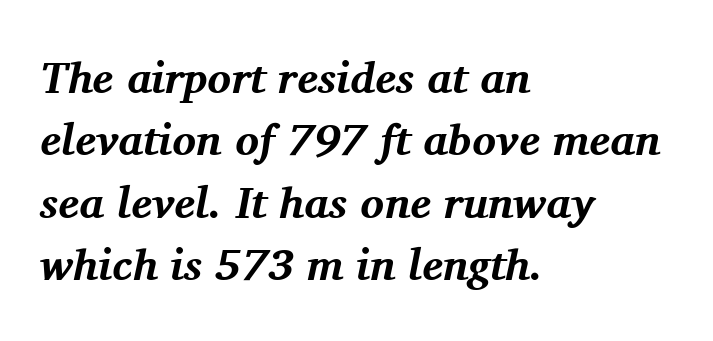
Q: Is the text bold? A: Yes.
Q: Is the text italic (slanted)? A: Yes, it leans right by about 11 degrees.
Q: Is the typeface a serif or a sans-serif typeface? A: Serif.
Q: Is the text underlined? A: No.
Q: How is the paragraph aligned? A: Left-aligned.
Q: Is the spacing between letters normal or unusually wide? A: Normal.
Q: Is the spacing between lines tight, normal or loose? A: Normal.
Q: Width (condensed, normal, or wide)? A: Normal.
Q: Stroke contrast? A: Medium.
Q: x-height? A: Medium.
Q: Monospaced? A: No.
